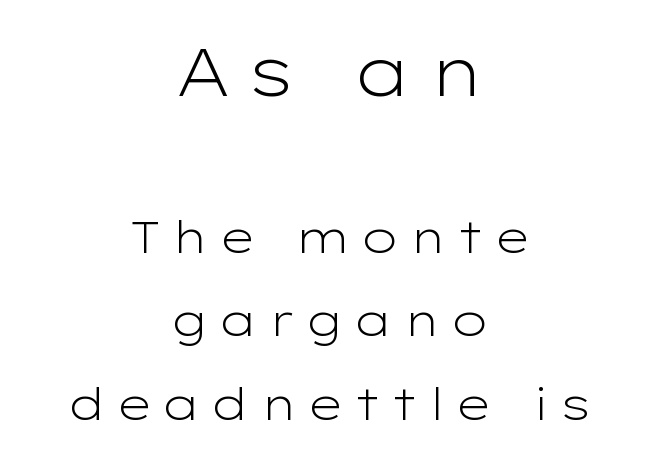
The image shows 68 px light, wide sans-serif type, upright; set centered, line spacing 1.85x, unusually wide letter spacing (+0.22 em), not underlined; the first (top) block is 1.51x larger; low stroke contrast and a medium x-height.
